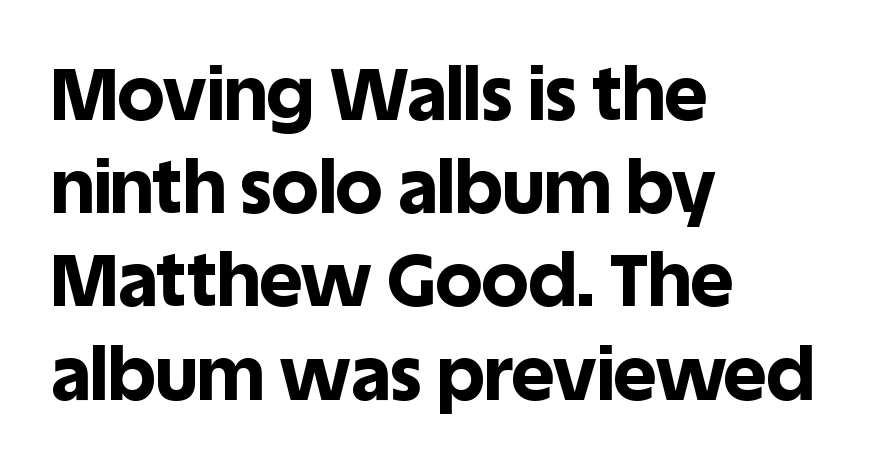
This rendering employs a face without finishing strokes, i.e., a sans-serif. A typesetter would call this proportional, since set widths differ per character. Quick note: interline space is typical. The string is rendered with underlining switched off. A typesetter would call this zero additional tracking.
